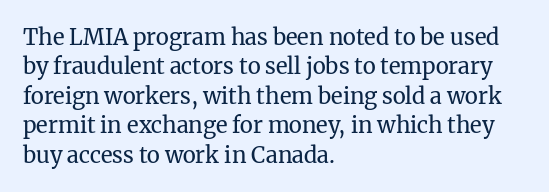
Bare-footed words on every line. Every stem runs plumb, perpendicular to the baseline. The typesetting does not lean heavy: it is not bold. Tracking value appears to be zero — textbook default spacing. The vertical gap from one line to the next is medium.
